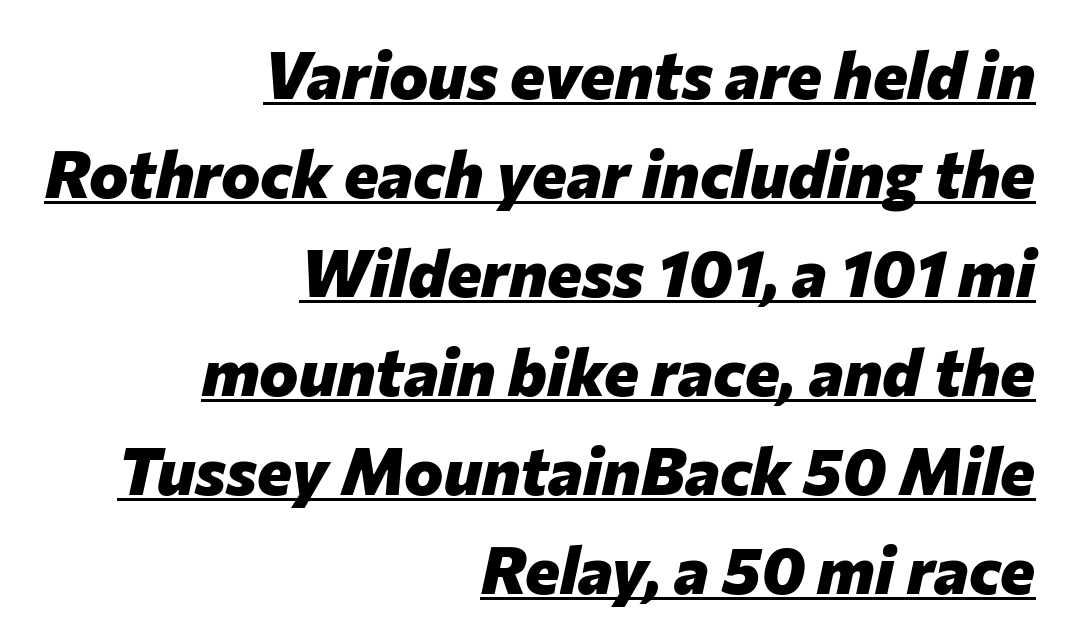
{"italic": "yes", "lean": "right", "slant_degrees": 12, "bold": "yes", "weight": "heavy", "width": "normal", "stroke_contrast": "low", "x_height": "medium", "monospaced": "no", "underline": "yes", "align": "right", "line_spacing": "normal", "line_spacing_ratio": 1.5, "letter_spacing": "normal", "letter_spacing_em": 0.0, "glyph_px": 66}
